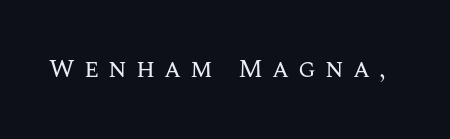
Q: Is the text bold? A: No.
Q: Is the text italic (slanted)? A: No, it is upright.
Q: Is the text underlined? A: No.
Q: Is the spacing between letters normal or unusually wide? A: Unusually wide.
